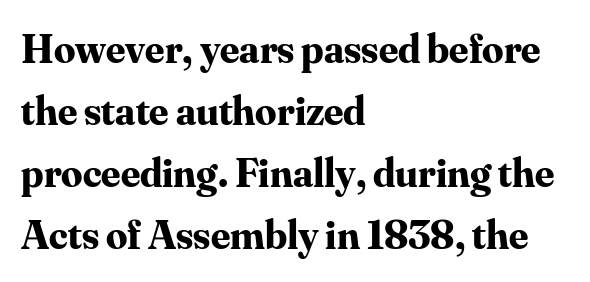
{"serif": "yes", "italic": "no", "bold": "yes", "weight": "bold", "width": "normal", "stroke_contrast": "medium", "x_height": "small", "monospaced": "no", "underline": "no", "align": "left", "line_spacing": "normal", "line_spacing_ratio": 1.48, "letter_spacing": "normal", "letter_spacing_em": 0.0, "glyph_px": 42}
